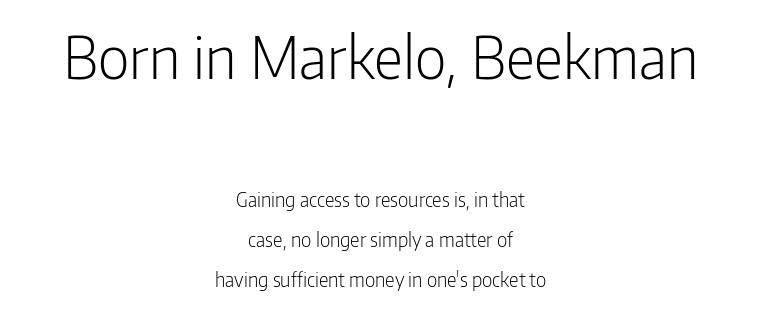
{"serif": "no", "italic": "no", "bold": "no", "weight": "light", "width": "condensed", "stroke_contrast": "low", "x_height": "medium", "monospaced": "no", "underline": "no", "align": "center", "line_spacing": "loose", "line_spacing_ratio": 2.1, "letter_spacing": "normal", "letter_spacing_em": 0.0, "larger_block": "first", "size_ratio": 3.05, "glyph_px": 58}
